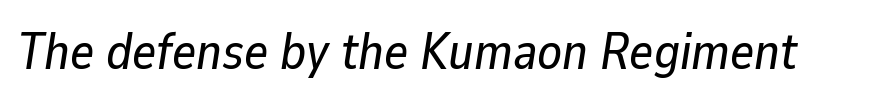
The image shows 51 px text type, italic (leaning right); set normal letter spacing, not underlined; low stroke contrast and a medium x-height.
